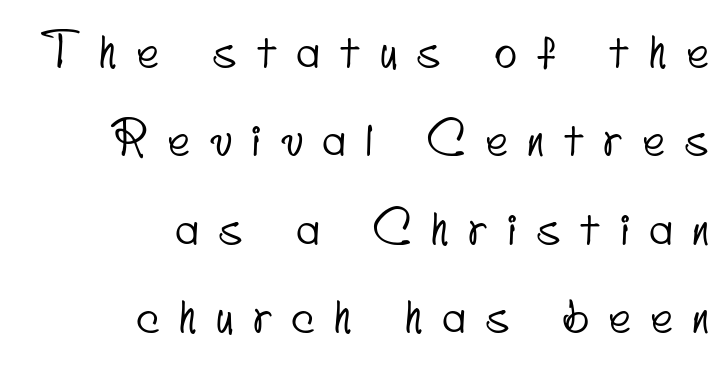
The image shows 46 px condensed sans-serif type; set right-aligned, loose line spacing (1.92x), unusually wide letter spacing (+0.45 em), not underlined; low stroke contrast and a small x-height.
